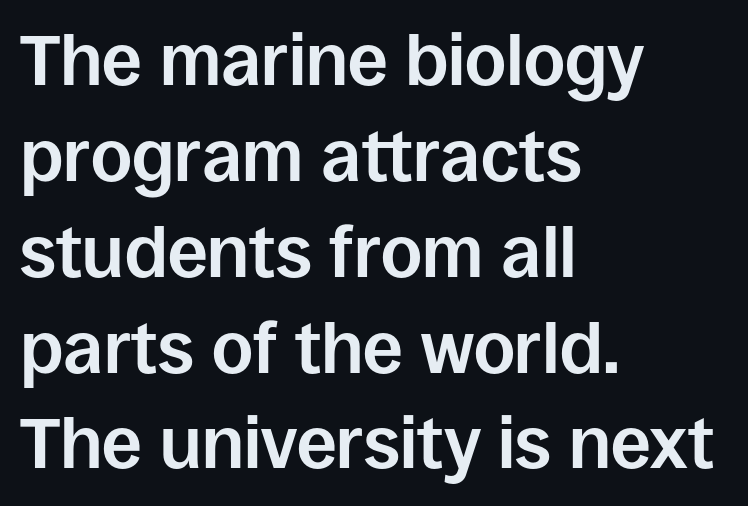
Q: Is the text bold? A: Yes.
Q: Is the text italic (slanted)? A: No, it is upright.
Q: Is the typeface a serif or a sans-serif typeface? A: Sans-serif.
Q: Is the text underlined? A: No.
Q: How is the paragraph aligned? A: Left-aligned.
Q: Is the spacing between letters normal or unusually wide? A: Normal.
Q: Is the spacing between lines tight, normal or loose? A: Normal.
Q: Width (condensed, normal, or wide)? A: Normal.
Q: Stroke contrast? A: Low.
Q: x-height? A: Large.
Q: Monospaced? A: No.
